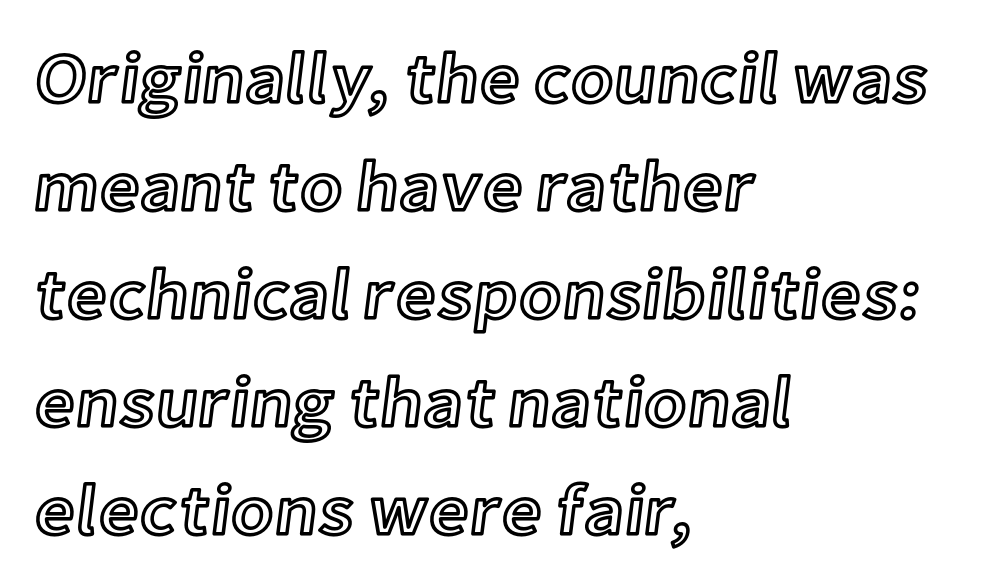
{"width": "normal", "x_height": "medium", "monospaced": "no", "underline": "no", "align": "left", "line_spacing": "normal", "line_spacing_ratio": 1.52, "letter_spacing": "normal", "letter_spacing_em": 0.0, "glyph_px": 71}
